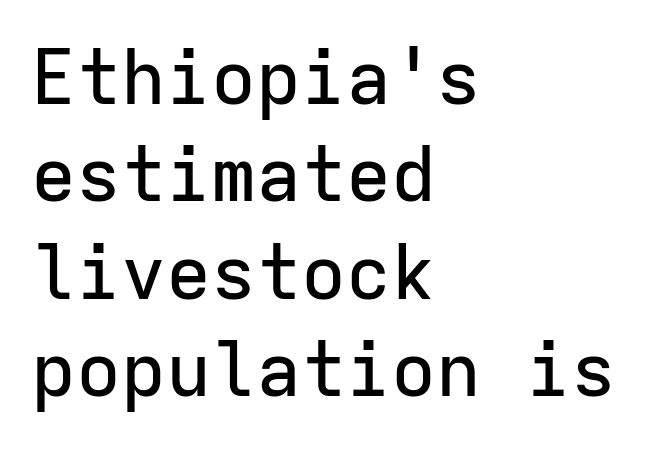
Vertical strokes here are truly vertical. Caption: multi-line text, flush left, ragged right. Words float on clear page, feet unadorned. Monospaced: the letters line up in strict vertical columns. Observe the absence of serifs on each vertical stroke in this sample. Compared with typical paragraphs, the rows here are spaced about the same.
